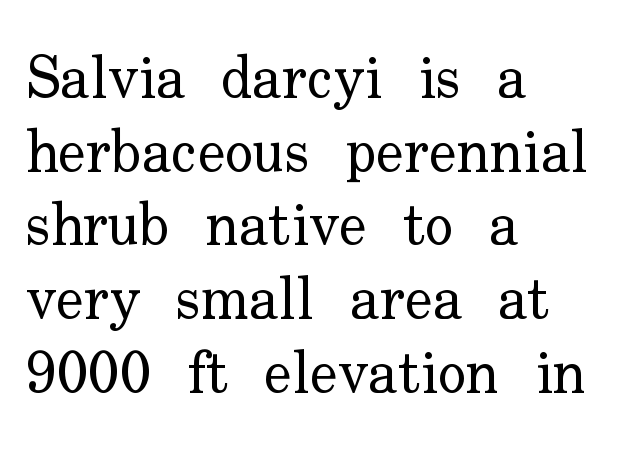
The image shows 59 px regular-weight serif type, upright; set left-aligned, normal line spacing (1.25x), normal letter spacing, not underlined; low stroke contrast and a small x-height.
